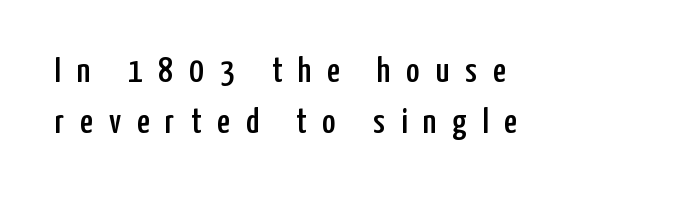
The lines are quadded left. Character widths vary here, with narrow letters taking less room than wide ones. Compared with typical body copy, the letter spacing here is much looser. Line spacing here is normal. Any mark beneath the type? The region is blank.
